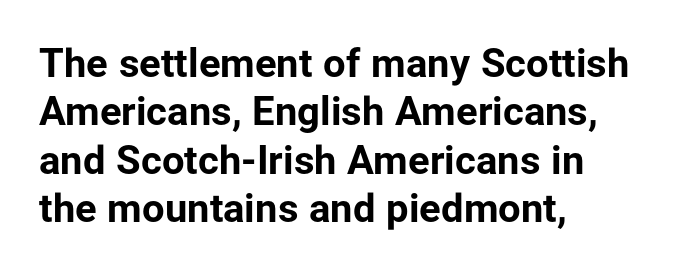
Q: Is the text bold? A: Yes.
Q: Is the text italic (slanted)? A: No, it is upright.
Q: Is the typeface a serif or a sans-serif typeface? A: Sans-serif.
Q: Is the text underlined? A: No.
Q: How is the paragraph aligned? A: Left-aligned.
Q: Is the spacing between letters normal or unusually wide? A: Normal.
Q: Width (condensed, normal, or wide)? A: Normal.
Q: Stroke contrast? A: Low.
Q: x-height? A: Medium.
Q: Monospaced? A: No.
